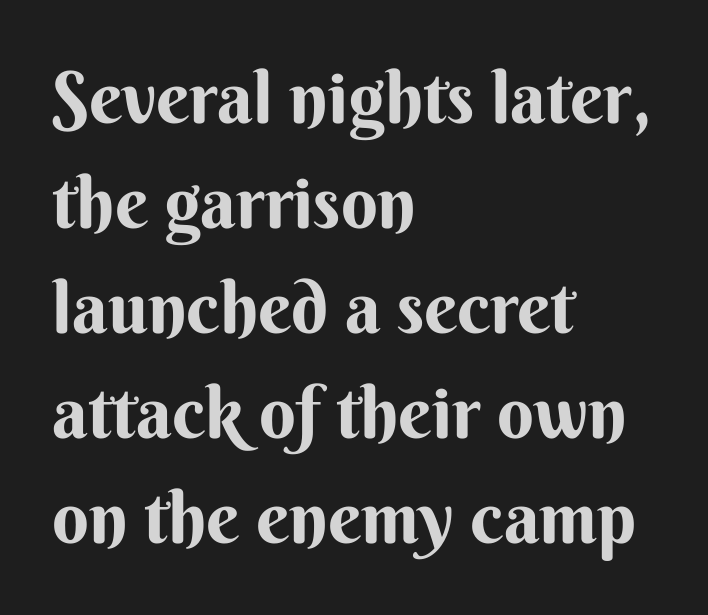
The image shows 72 px sans-serif type, upright; set left-aligned, normal line spacing (1.46x), normal letter spacing, not underlined; medium stroke contrast and a small x-height.
